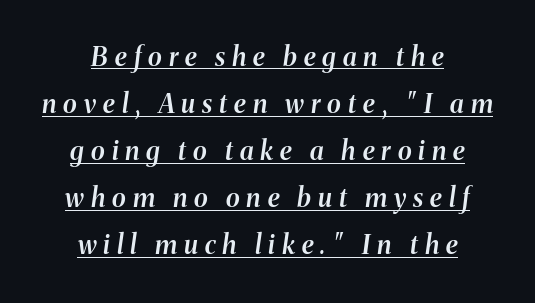
Q: Is the text bold? A: Semi-bold.
Q: Is the text italic (slanted)? A: Yes, it leans right by about 8 degrees.
Q: Is the text underlined? A: Yes.
Q: How is the paragraph aligned? A: Centered.
Q: Is the spacing between letters normal or unusually wide? A: Unusually wide.
